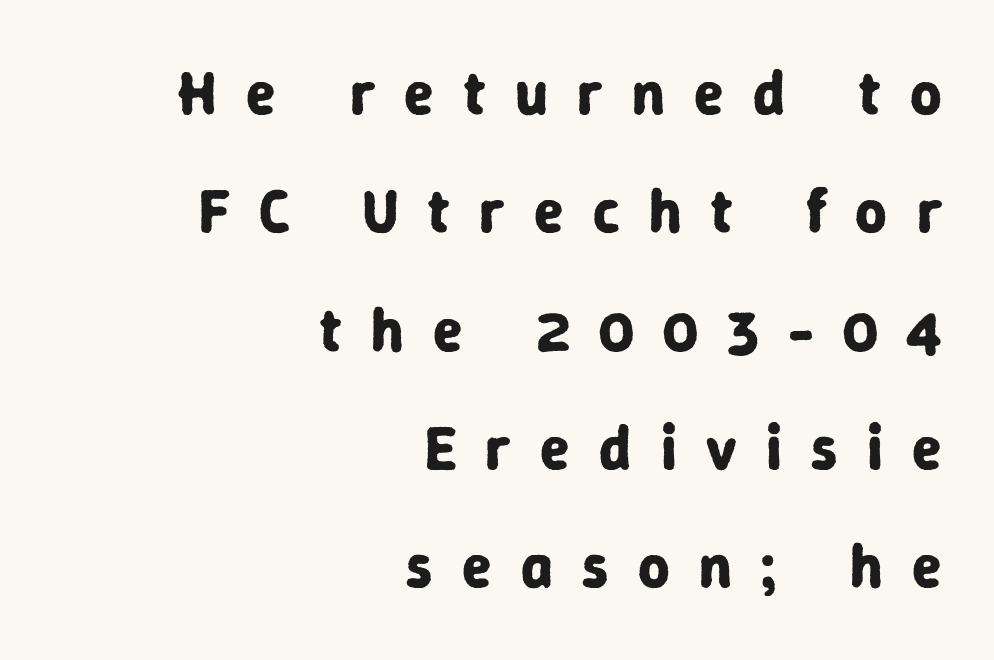
{"serif": "no", "italic": "no", "bold": "yes", "weight": "bold", "width": "normal", "stroke_contrast": "low", "x_height": "medium", "monospaced": "no", "underline": "no", "align": "right", "line_spacing": "loose", "line_spacing_ratio": 1.94, "letter_spacing": "wide", "letter_spacing_em": 0.48, "glyph_px": 61}
